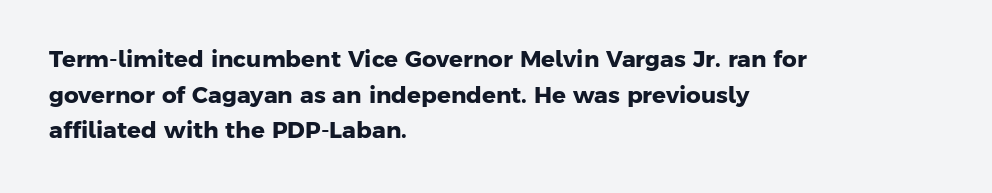
Q: Is the text bold? A: Yes.
Q: Is the text underlined? A: No.
Q: How is the paragraph aligned? A: Left-aligned.
Q: Is the spacing between letters normal or unusually wide? A: Normal.
Q: Is the spacing between lines tight, normal or loose? A: Normal.
